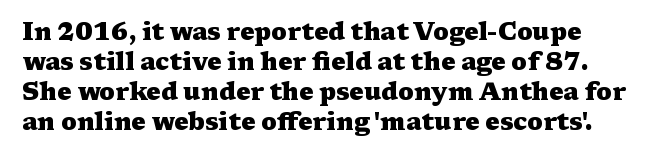
{"italic": "no", "bold": "yes", "underline": "no", "line_spacing": "normal", "line_spacing_ratio": 1.25, "letter_spacing": "normal", "letter_spacing_em": 0.0, "glyph_px": 24}
